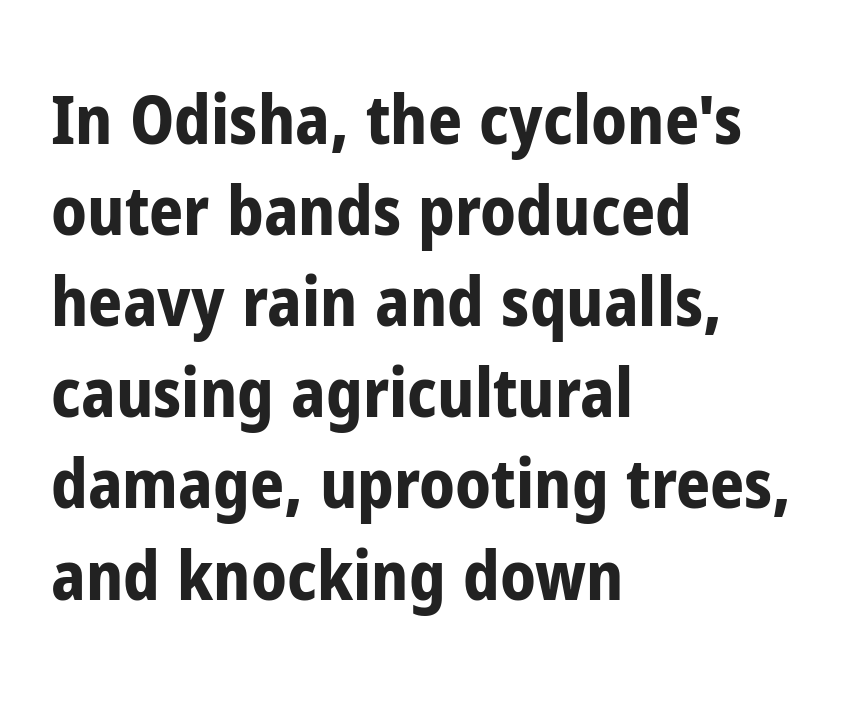
{"serif": "no", "italic": "no", "bold": "yes", "weight": "bold", "width": "condensed", "stroke_contrast": "low", "x_height": "medium", "monospaced": "no", "underline": "no", "align": "left", "line_spacing": "normal", "line_spacing_ratio": 1.36, "letter_spacing": "normal", "letter_spacing_em": 0.0, "glyph_px": 67}
